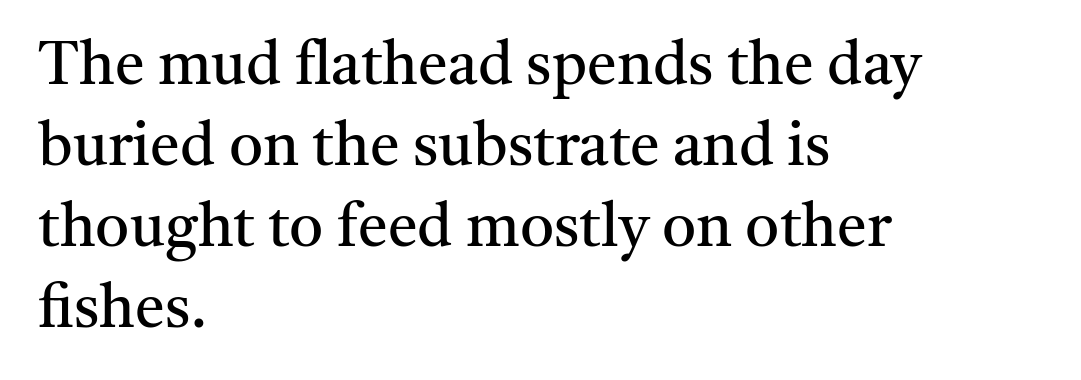
Does extra space separate the letters? No, they use regular spacing. A normal amount of white space separates one row of letters from the next. The passage shown is not underscored anywhere. A classic flush-left, rag-right setting is used for this passage. The rendering shows small feet on the letterforms — a serif design. Varying glyph widths throughout — classic text-font behaviour.
